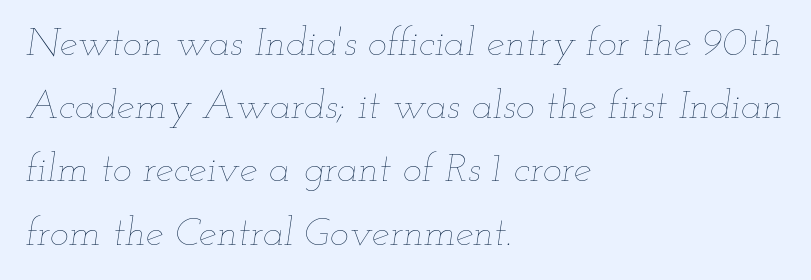
Is the type heavy? It reads as light-to-regular instead. The letterforms sit shoulder to shoulder at normal distance. Line beginnings align vertically; line endings do not. Glance below the letters and you will spot only blank space.
